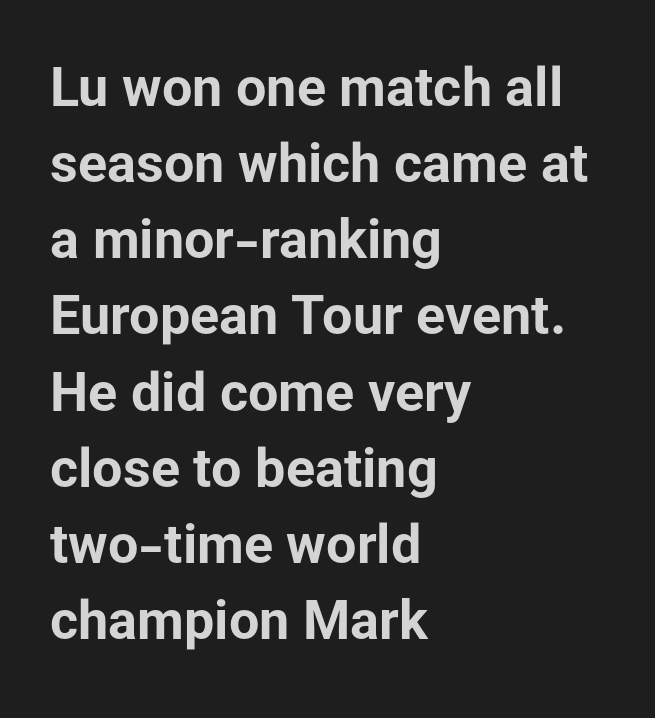
{"serif": "no", "italic": "no", "bold": "yes", "weight": "bold", "width": "normal", "stroke_contrast": "low", "x_height": "medium", "monospaced": "no", "underline": "no", "align": "left", "line_spacing": "normal", "line_spacing_ratio": 1.41, "letter_spacing": "normal", "letter_spacing_em": 0.0, "glyph_px": 54}
